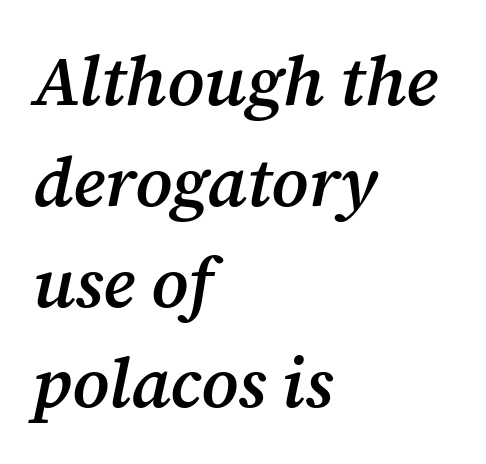
{"serif": "yes", "italic": "yes", "lean": "right", "slant_degrees": 12, "bold": "semi", "weight": "semibold", "width": "normal", "stroke_contrast": "medium", "x_height": "medium", "monospaced": "no", "underline": "no", "align": "left", "line_spacing": "normal", "line_spacing_ratio": 1.44, "letter_spacing": "normal", "letter_spacing_em": 0.0, "glyph_px": 70}
